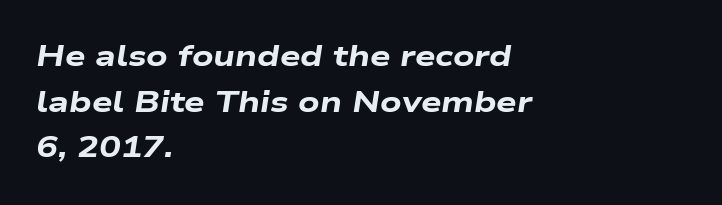
{"italic": "yes", "lean": "right", "slant_degrees": 9, "bold": "yes", "weight": "heavy", "width": "wide", "stroke_contrast": "low", "x_height": "medium", "monospaced": "no", "underline": "no", "align": "left", "line_spacing": "normal", "line_spacing_ratio": 1.57, "letter_spacing": "normal", "letter_spacing_em": 0.0, "glyph_px": 29}
